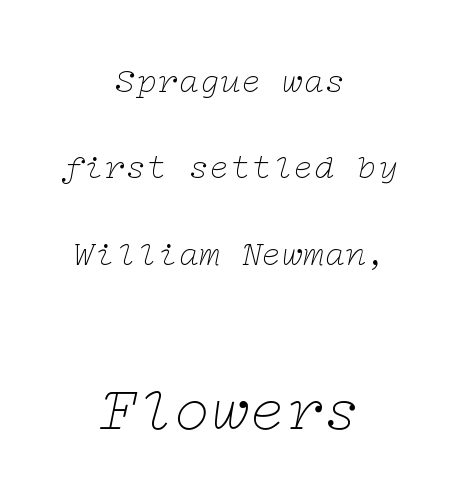
{"serif": "yes", "italic": "yes", "lean": "right", "slant_degrees": 12, "bold": "no", "weight": "thin", "width": "wide", "stroke_contrast": "low", "x_height": "medium", "underline": "no", "align": "center", "line_spacing": "loose", "line_spacing_ratio": 2.47, "letter_spacing": "normal", "letter_spacing_em": 0.0, "larger_block": "second", "size_ratio": 1.77, "glyph_px": 62}
